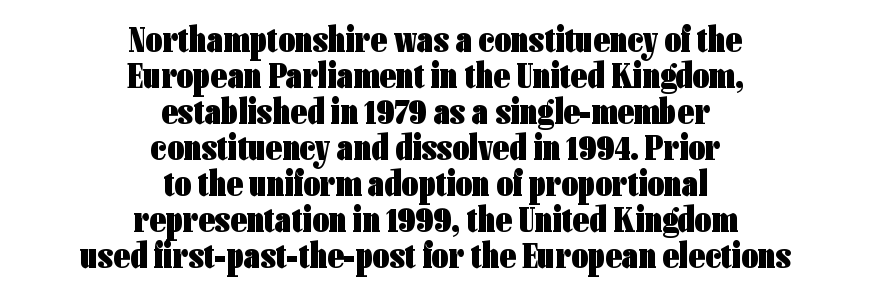
What's the leading like? Squeezed, with rows nearly overlapping. These lines are rendered in a variable-pitch font. The typeface chosen for these lines omits serifs. Between one letter and the next there's only the usual sliver of space. If you folded the block vertically in half, each line would mirror itself in length.
